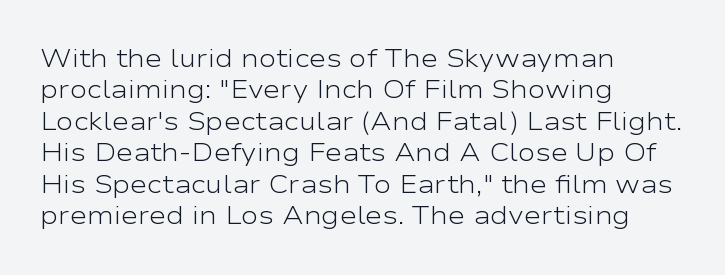
{"italic": "no", "bold": "no", "underline": "no", "align": "left", "line_spacing_ratio": 1.21, "letter_spacing": "normal", "letter_spacing_em": 0.0, "glyph_px": 26}
